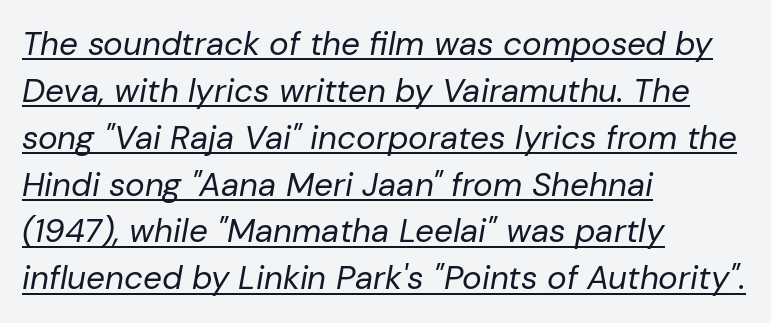
The image shows 33 px regular-weight type, italic (leaning right); set left-aligned, normal line spacing (1.42x), normal letter spacing, underlined; low stroke contrast and a medium x-height.
